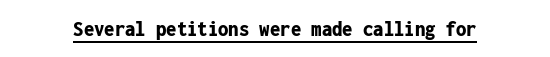
Q: Is the text bold? A: Yes.
Q: Is the text italic (slanted)? A: No, it is upright.
Q: Is the text underlined? A: Yes.
Q: Is the spacing between letters normal or unusually wide? A: Normal.
